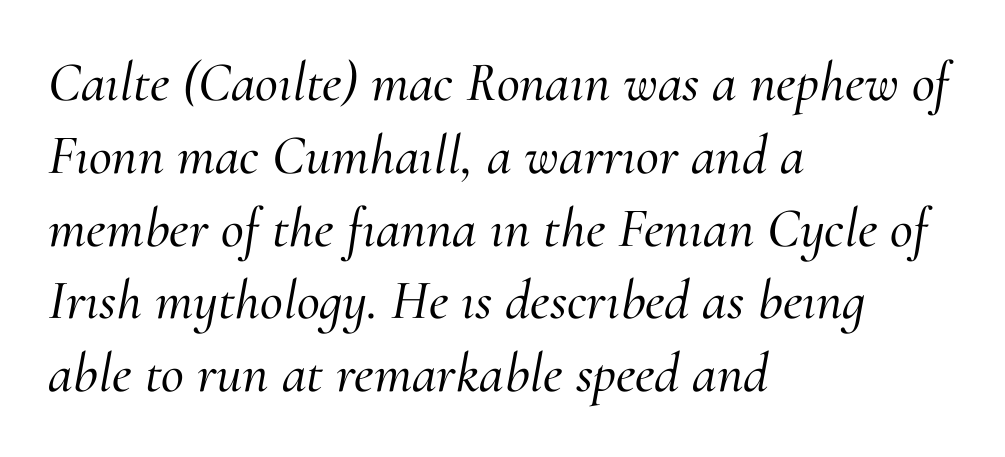
{"serif": "yes", "italic": "yes", "lean": "right", "slant_degrees": 10, "width": "normal", "stroke_contrast": "medium", "x_height": "small", "monospaced": "no", "underline": "no", "align": "left", "line_spacing": "normal", "line_spacing_ratio": 1.3, "letter_spacing": "normal", "letter_spacing_em": 0.0, "glyph_px": 56}
